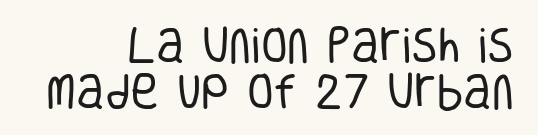
Weight: not bold — regular or lighter. Ordinary non-slanted type is in use. The letters sit at their default tracking, neither squeezed nor spread. Decoration check: the copy has no underline. All the whitespace from short lines collects on the left.
